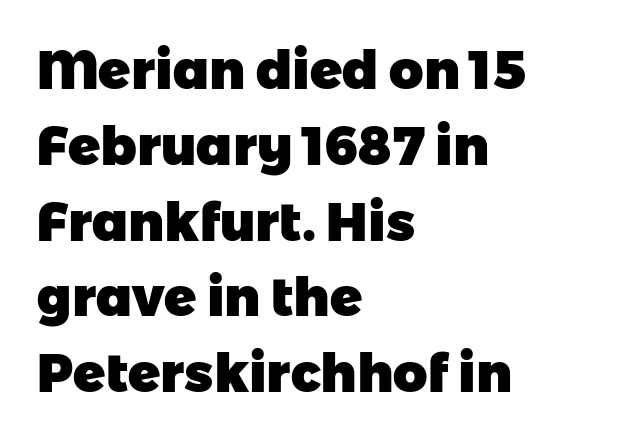
The passage shown is not underscored anywhere. The passage shown stacks its lines at a standard gap. Font category for this specimen: sans-serif. Here the designer chose a conventional face with non-uniform glyph widths. Teacher's note: observe the even left margin — that is flush-left alignment. These lines keep a tight, regular rhythm from letter to letter.
